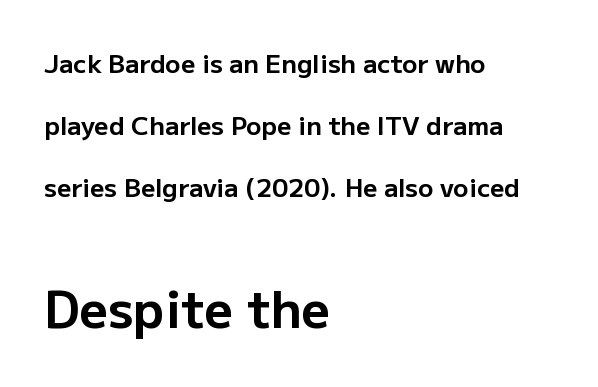
Between one letter and the next there's only the usual sliver of space. Note the varied advance widths — an 'i' is clearly narrower than an 'm'. Teacher's note: observe the even left margin — that is flush-left alignment. If you measured baseline to baseline, you'd find a long distance. Does the type have serifs? No, each stem ends abruptly. Is there any slant? The stems are plumb.
